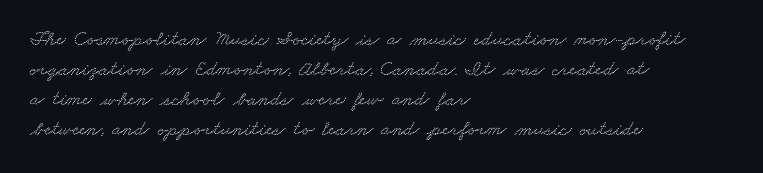
{"underline": "no", "align": "left", "line_spacing": "normal", "line_spacing_ratio": 1.43, "letter_spacing": "normal", "letter_spacing_em": 0.0, "glyph_px": 21}
